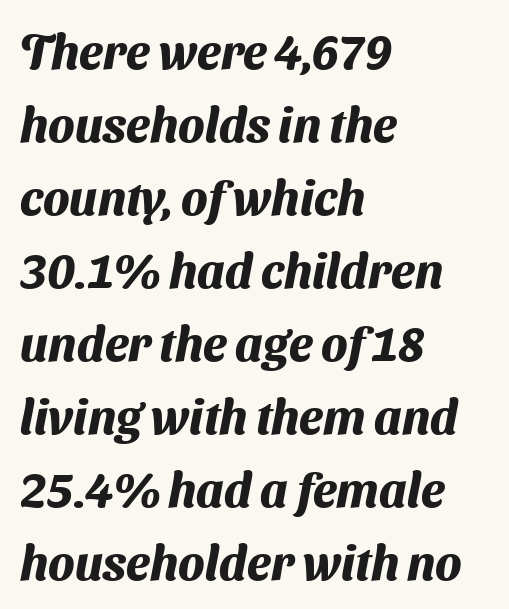
The passage shown is emphatically bold. The setting favours the left margin, as ordinary paragraphs usually do. A typesetter would call this zero additional tracking. Check under the words: just untouched page.
